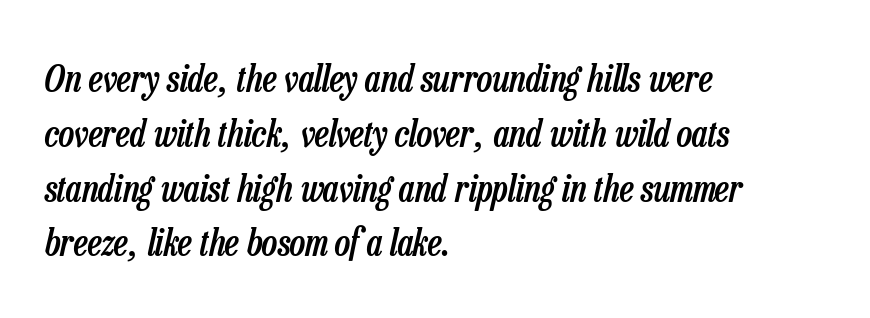
Q: Is the text bold? A: Semi-bold.
Q: Is the text italic (slanted)? A: Yes, it leans right by about 13 degrees.
Q: Is the text underlined? A: No.
Q: How is the paragraph aligned? A: Left-aligned.
Q: Is the spacing between letters normal or unusually wide? A: Normal.
Q: Is the spacing between lines tight, normal or loose? A: Normal.
Q: Width (condensed, normal, or wide)? A: Condensed.
Q: Stroke contrast? A: Low.
Q: x-height? A: Medium.
Q: Monospaced? A: No.
